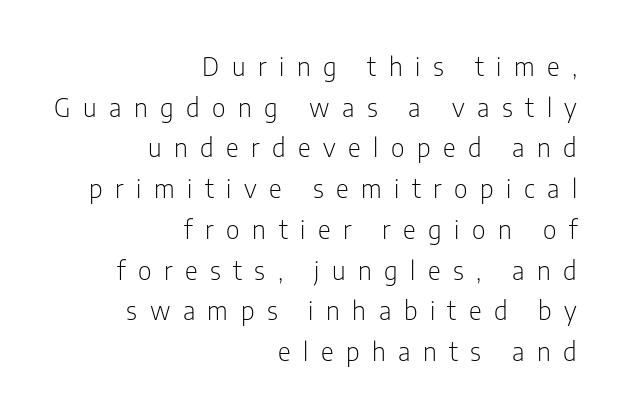
The image shows 25 px text type, upright; set right-aligned, normal line spacing (1.63x), unusually wide letter spacing (+0.5 em), not underlined.
